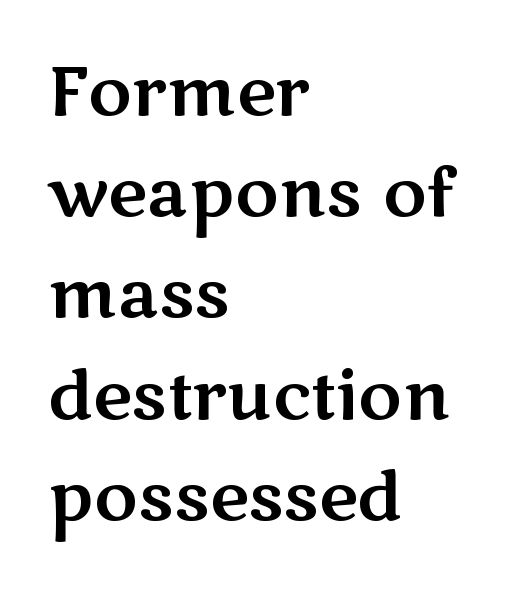
{"serif": "no", "italic": "no", "width": "wide", "stroke_contrast": "medium", "x_height": "medium", "monospaced": "no", "underline": "no", "align": "left", "line_spacing": "normal", "line_spacing_ratio": 1.51, "letter_spacing": "normal", "letter_spacing_em": 0.0, "glyph_px": 67}
